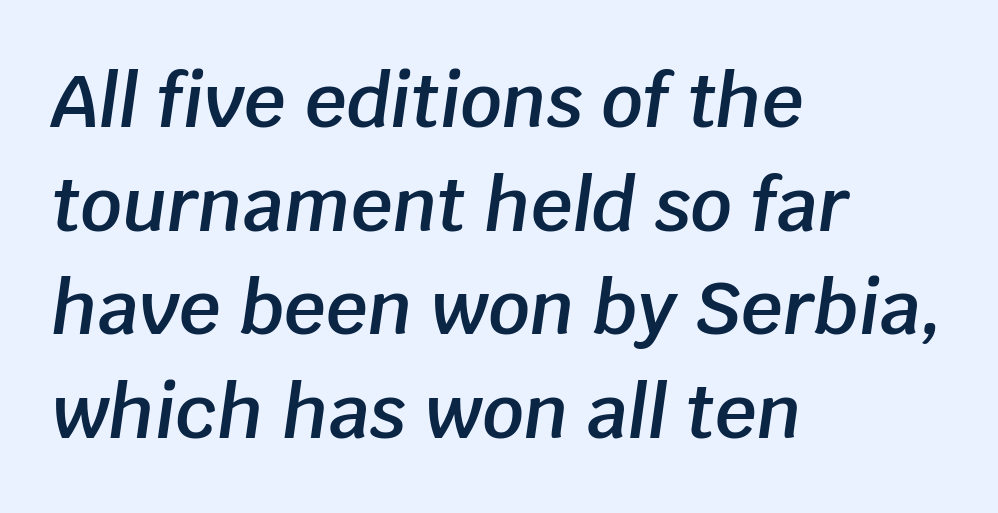
This sample uses plain, unmodified letter spacing. The strokes are fattened partway — semibold, not bold. The rows are spaced the way most documents space them. The glyphs look as if they've been sheared to an angle.
